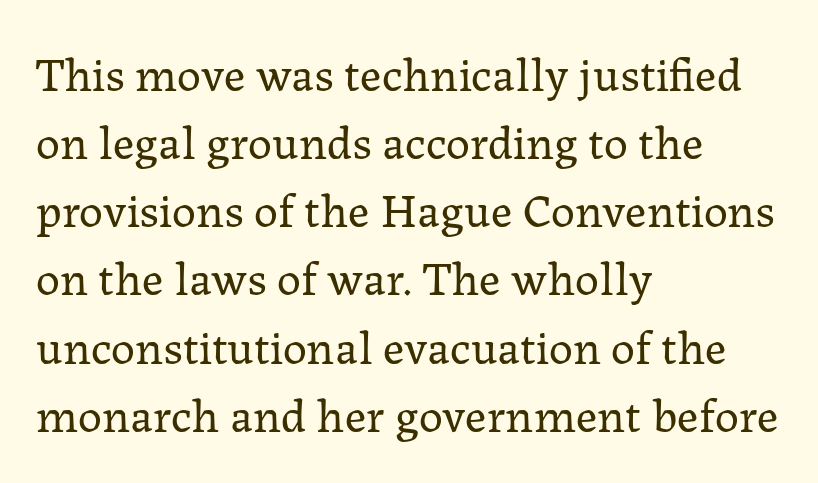
Q: Is the text bold? A: No.
Q: Is the text italic (slanted)? A: No, it is upright.
Q: Is the typeface a serif or a sans-serif typeface? A: Serif.
Q: Is the text underlined? A: No.
Q: How is the paragraph aligned? A: Left-aligned.
Q: Is the spacing between letters normal or unusually wide? A: Normal.
Q: Is the spacing between lines tight, normal or loose? A: Normal.
Q: Width (condensed, normal, or wide)? A: Normal.
Q: Stroke contrast? A: Low.
Q: x-height? A: Medium.
Q: Monospaced? A: No.
